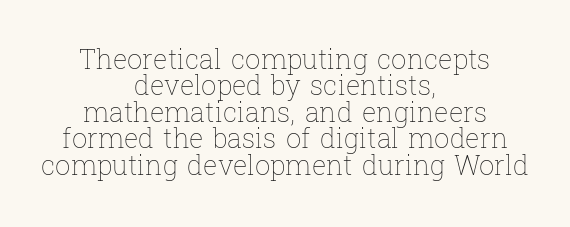
The image shows 27 px text type, upright; set centered, tight line spacing (0.98x), normal letter spacing, not underlined.
